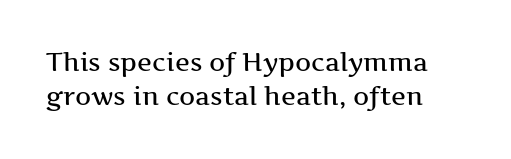
There is no visible air inserted between adjacent glyphs. Posture: upright roman. Bare-footed words on every line. Whoever set this chose a conventional vertical rhythm.
